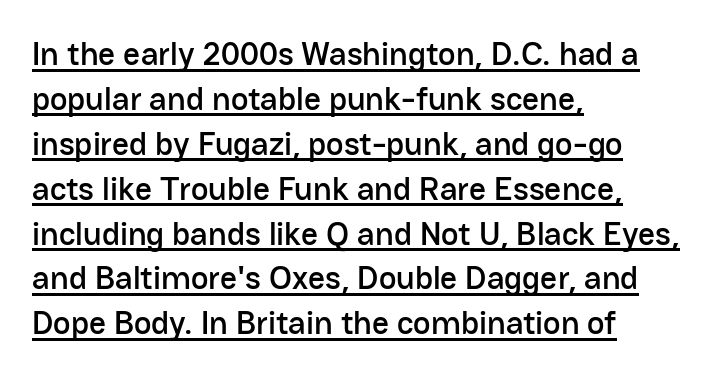
This is the regular roman posture of the typeface. Horizontally, the lines are justified to the leading edge only. What decoration does the sample have? An underline. Note the varied advance widths — an 'i' is clearly narrower than an 'm'. Type style note: lacks serifs.
